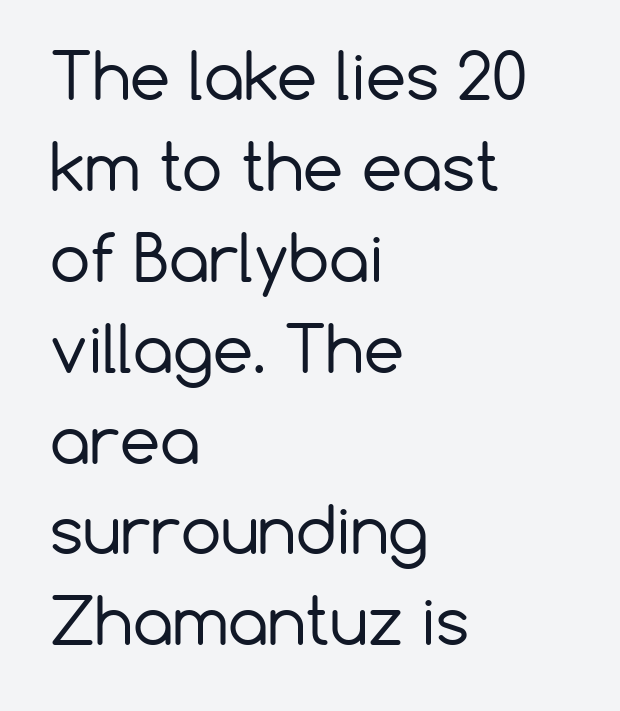
The rendering keeps characters at their native spacing. Whoever set this chose a conventional vertical rhythm. A typesetter would call this proportional, since set widths differ per character. The letterforms sit at book weight or below. The characters display no serif detailing; their extremities are plain. Italic: no, the glyphs are upright roman.
